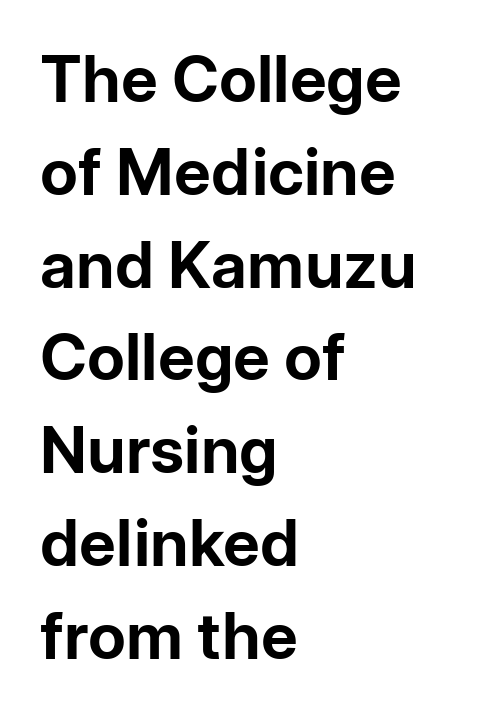
{"serif": "no", "italic": "no", "bold": "yes", "weight": "bold", "width": "normal", "stroke_contrast": "low", "x_height": "medium", "monospaced": "no", "underline": "no", "align": "left", "line_spacing": "normal", "line_spacing_ratio": 1.45, "letter_spacing": "normal", "letter_spacing_em": 0.0, "glyph_px": 64}
